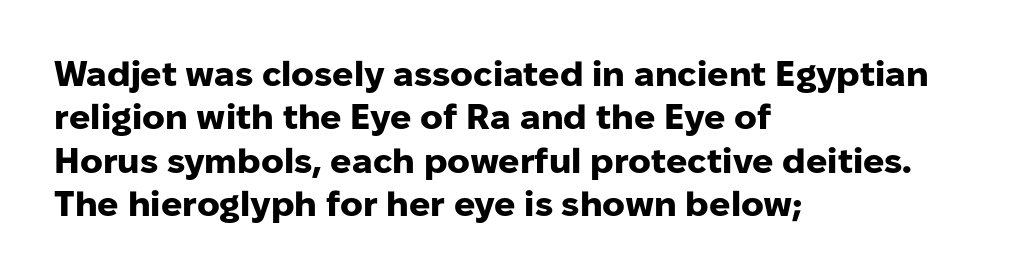
Q: Is the text bold? A: Yes.
Q: Is the text italic (slanted)? A: No, it is upright.
Q: Is the typeface a serif or a sans-serif typeface? A: Sans-serif.
Q: Is the text underlined? A: No.
Q: How is the paragraph aligned? A: Left-aligned.
Q: Is the spacing between letters normal or unusually wide? A: Normal.
Q: Width (condensed, normal, or wide)? A: Normal.
Q: Stroke contrast? A: Low.
Q: x-height? A: Medium.
Q: Monospaced? A: No.
